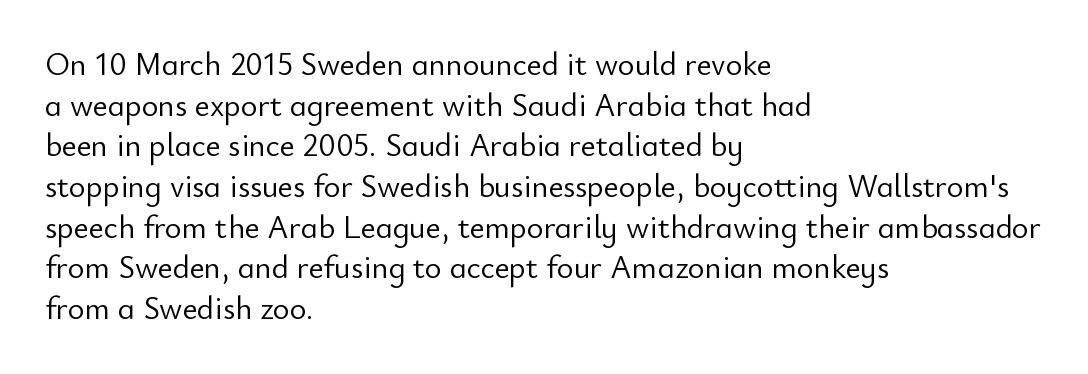
{"serif": "no", "italic": "no", "bold": "no", "weight": "light", "width": "normal", "stroke_contrast": "low", "x_height": "small", "monospaced": "no", "underline": "no", "align": "left", "line_spacing": "normal", "line_spacing_ratio": 1.27, "letter_spacing": "normal", "letter_spacing_em": 0.0, "glyph_px": 32}
